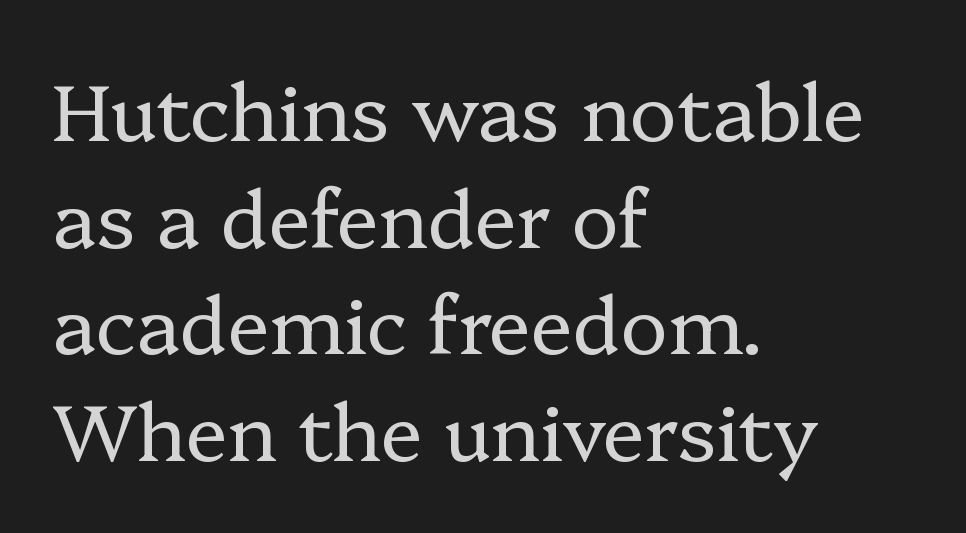
Q: Is the text bold? A: No.
Q: Is the text italic (slanted)? A: No, it is upright.
Q: Is the typeface a serif or a sans-serif typeface? A: Serif.
Q: Is the text underlined? A: No.
Q: How is the paragraph aligned? A: Left-aligned.
Q: Is the spacing between letters normal or unusually wide? A: Normal.
Q: Is the spacing between lines tight, normal or loose? A: Normal.
Q: Width (condensed, normal, or wide)? A: Normal.
Q: Stroke contrast? A: Low.
Q: x-height? A: Medium.
Q: Monospaced? A: No.
